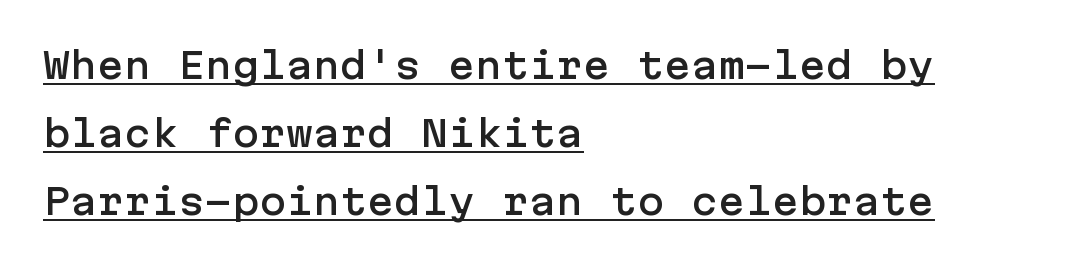
The image shows 36 px sans-serif type, upright; set left-aligned, line spacing 1.89x, normal letter spacing, underlined; low stroke contrast and a medium x-height.
